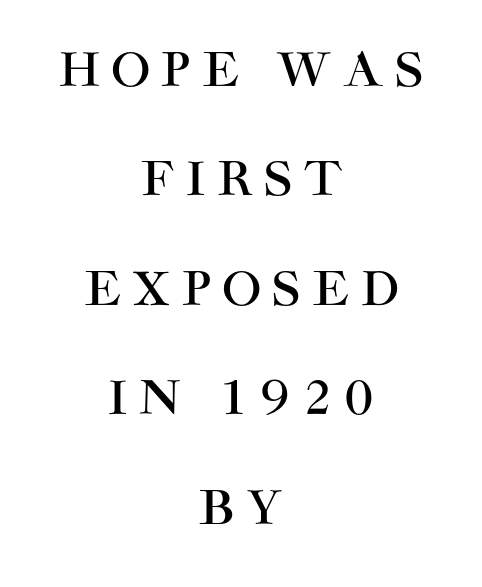
The image shows 46 px sans-serif type, upright; set centered, loose line spacing (2.38x), unusually wide letter spacing (+0.26 em), not underlined; high stroke contrast and a large x-height.
